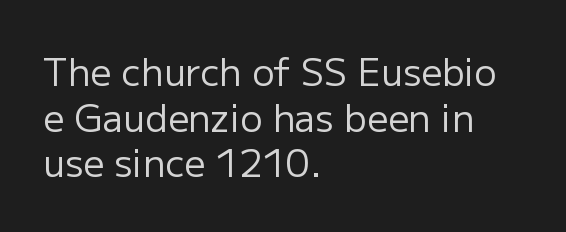
Q: Is the text bold? A: No.
Q: Is the text italic (slanted)? A: No, it is upright.
Q: Is the typeface a serif or a sans-serif typeface? A: Sans-serif.
Q: Is the text underlined? A: No.
Q: How is the paragraph aligned? A: Left-aligned.
Q: Is the spacing between letters normal or unusually wide? A: Normal.
Q: Width (condensed, normal, or wide)? A: Normal.
Q: Stroke contrast? A: Low.
Q: x-height? A: Medium.
Q: Monospaced? A: No.
